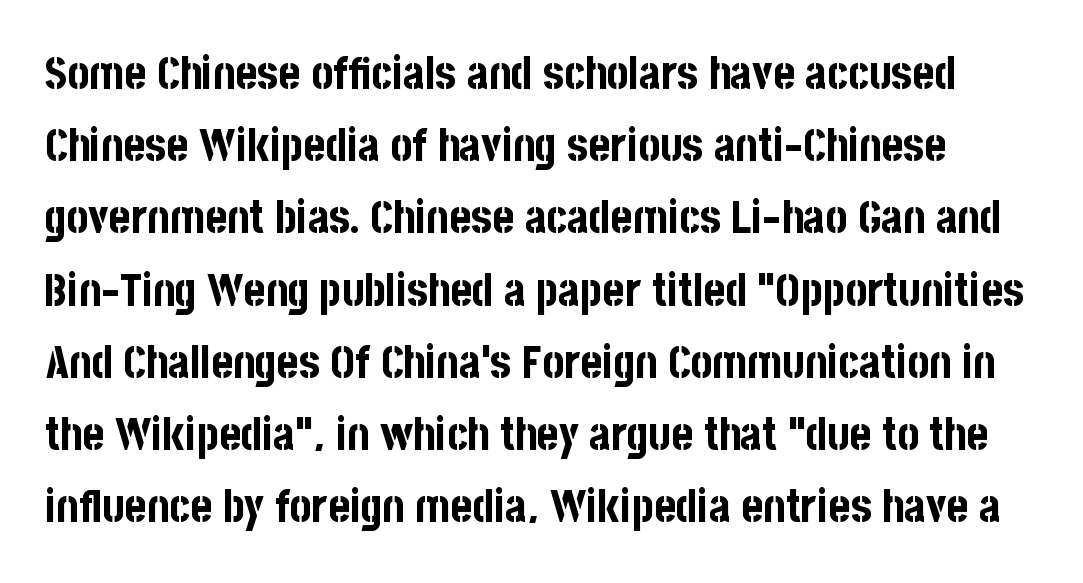
{"serif": "no", "italic": "no", "bold": "yes", "weight": "bold", "width": "condensed", "stroke_contrast": "low", "x_height": "large", "monospaced": "no", "underline": "no", "line_spacing": "normal", "line_spacing_ratio": 1.57, "letter_spacing": "normal", "letter_spacing_em": 0.0, "glyph_px": 46}
